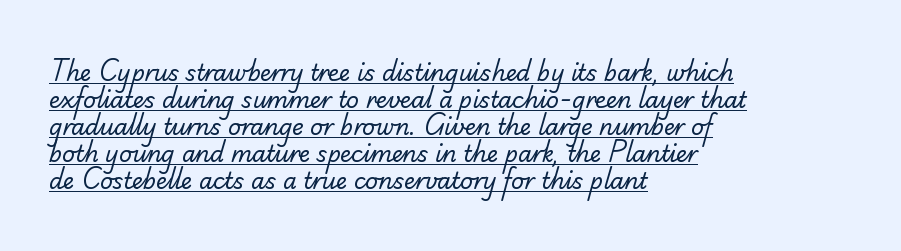
Vertical stems look standard width or narrower in stroke. This sample uses plain, unmodified letter spacing. A baseline rule has been typeset under these characters. The lines in this sample share a left origin and differ only in where they stop.
